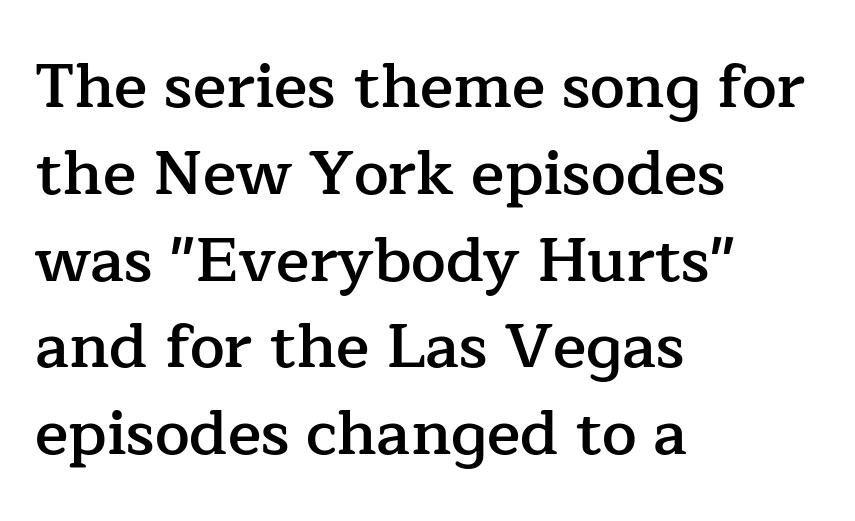
The passage shown is semibold, sitting just below true bold. If you drew a line through each stem, it would be perfectly vertical. The letters carry serifs — small finishing strokes at the ends of their stems. Short note: letters normally spaced. Note the varied advance widths — an 'i' is clearly narrower than an 'm'. A bare baseline throughout the passage.
